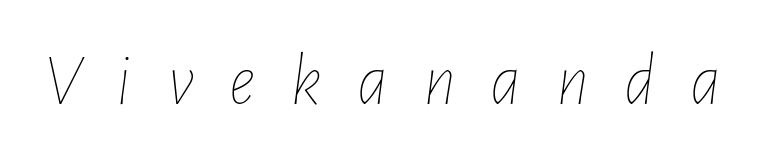
Descender tails drop into unmarked territory. The lettering tilts uniformly, giving the passage an italic look. Proportional: the letters do not fall into vertical columns. The face looks like a standard text weight, possibly lighter. This sample uses expanded letter spacing, leaving extra air between glyphs.
